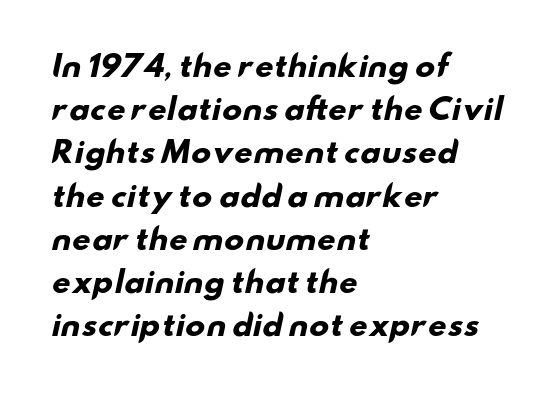
How are the letters spaced? Ordinarily, with no added tracking. Observe the absence of serifs on each vertical stroke in this sample. These lines are rendered in a variable-pitch font. The strip under each line holds only bare page. A full-strength bold gives these letters their thick strokes. The typesetter chose a ragged-right arrangement here.
